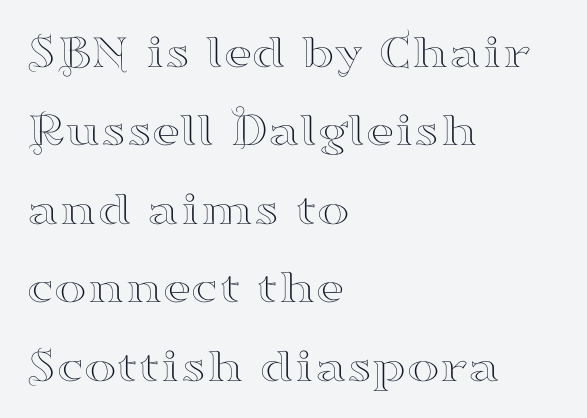
Q: Is the text italic (slanted)? A: No, it is upright.
Q: Is the typeface a serif or a sans-serif typeface? A: Serif.
Q: Is the text underlined? A: No.
Q: How is the paragraph aligned? A: Left-aligned.
Q: Is the spacing between letters normal or unusually wide? A: Normal.
Q: Is the spacing between lines tight, normal or loose? A: Normal.
Q: Width (condensed, normal, or wide)? A: Wide.
Q: Stroke contrast? A: High.
Q: x-height? A: Small.
Q: Monospaced? A: No.
